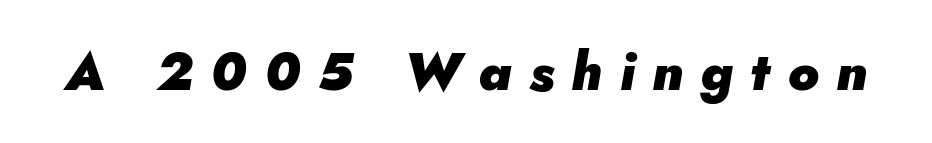
There is plenty of visible air inserted between adjacent glyphs. The specimen reads as italic at a glance. Heavy-handed strokes throughout: this text is bold. Unmarked baselines from the first word to the last. Spacing verdict: proportional, widths tailored to each character.
